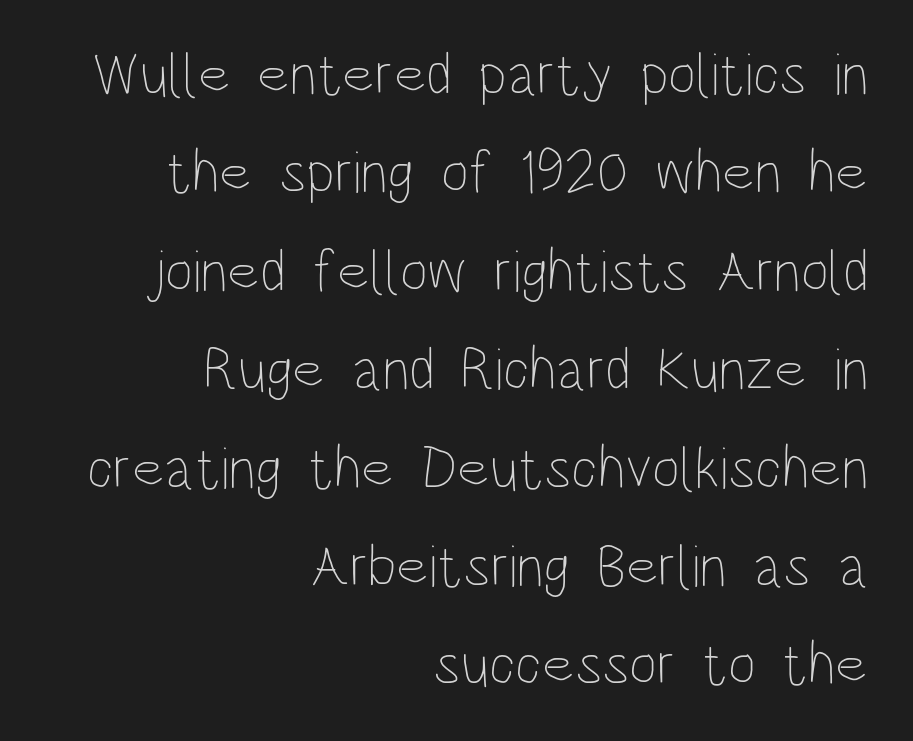
{"italic": "no", "bold": "no", "weight": "thin", "width": "condensed", "stroke_contrast": "low", "x_height": "large", "monospaced": "no", "underline": "no", "align": "right", "line_spacing": "normal", "line_spacing_ratio": 1.64, "letter_spacing": "normal", "letter_spacing_em": 0.0, "glyph_px": 60}
